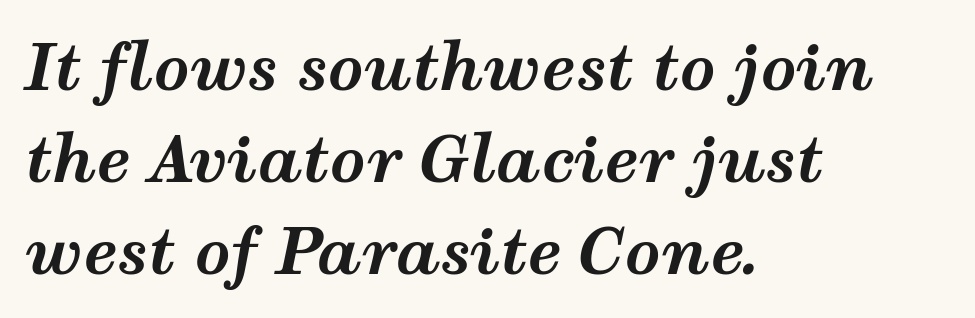
{"italic": "yes", "lean": "right", "slant_degrees": 12, "bold": "yes", "weight": "bold", "width": "wide", "stroke_contrast": "medium", "x_height": "medium", "monospaced": "no", "underline": "no", "align": "left", "line_spacing": "normal", "line_spacing_ratio": 1.46, "letter_spacing": "normal", "letter_spacing_em": 0.0, "glyph_px": 63}
